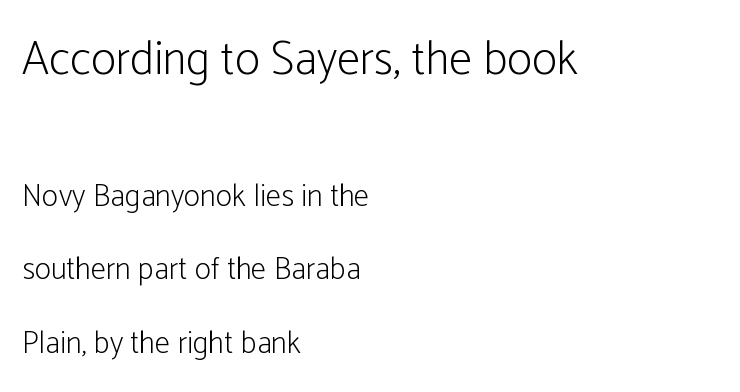
{"serif": "no", "italic": "no", "bold": "no", "weight": "light", "width": "condensed", "stroke_contrast": "low", "x_height": "medium", "monospaced": "no", "underline": "no", "align": "left", "line_spacing": "loose", "line_spacing_ratio": 2.37, "letter_spacing": "normal", "letter_spacing_em": 0.0, "larger_block": "first", "size_ratio": 1.52, "glyph_px": 47}
